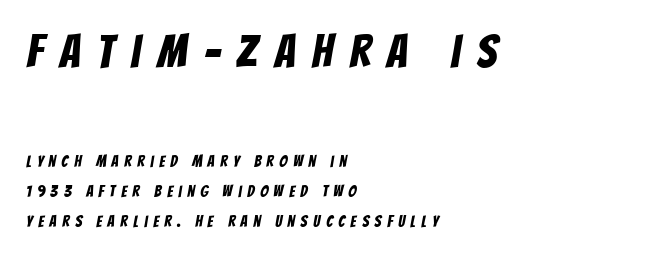
The image shows 47 px condensed sans-serif type; set left-aligned, line spacing 1.88x, unusually wide letter spacing (+0.36 em), not underlined; the first (top) block is 2.94x larger; low stroke contrast and a large x-height.
